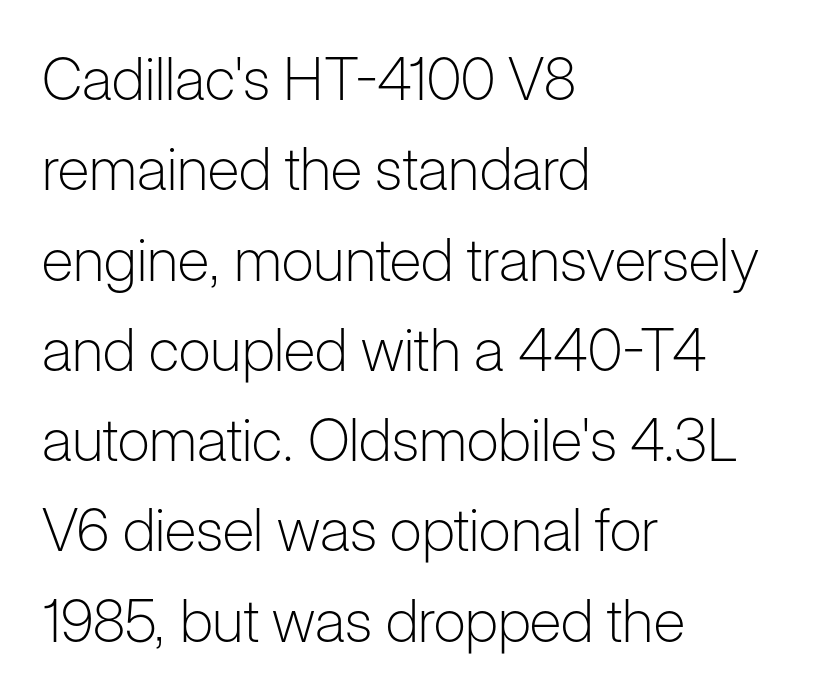
Is this a fixed-width face? No — the glyphs have proportional, varying widths. Lines of text with bare space underneath. Observe the ordinary spacing: letters are neighbours, not strangers. If you measured baseline to baseline, you'd find a middling distance.
